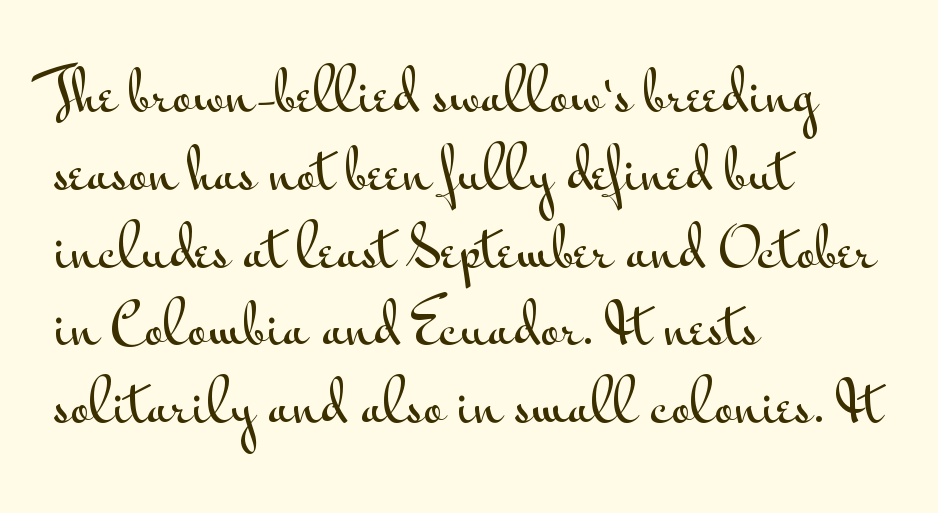
{"serif": "no", "width": "wide", "stroke_contrast": "medium", "x_height": "small", "monospaced": "no", "underline": "no", "align": "left", "line_spacing": "normal", "line_spacing_ratio": 1.44, "letter_spacing": "normal", "letter_spacing_em": 0.0, "glyph_px": 54}
